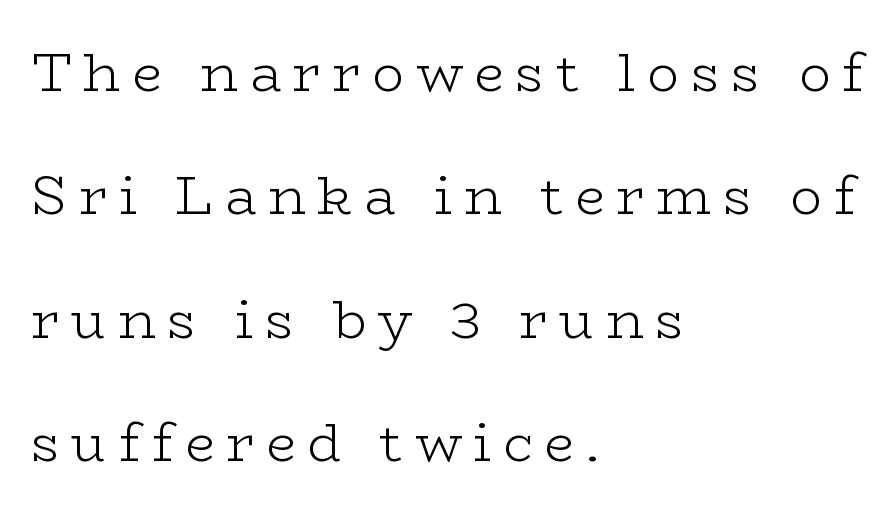
{"serif": "yes", "italic": "no", "bold": "no", "weight": "light", "width": "wide", "stroke_contrast": "low", "x_height": "medium", "monospaced": "no", "underline": "no", "align": "left", "line_spacing": "loose", "line_spacing_ratio": 2.33, "letter_spacing": "wide", "letter_spacing_em": 0.22, "glyph_px": 53}
